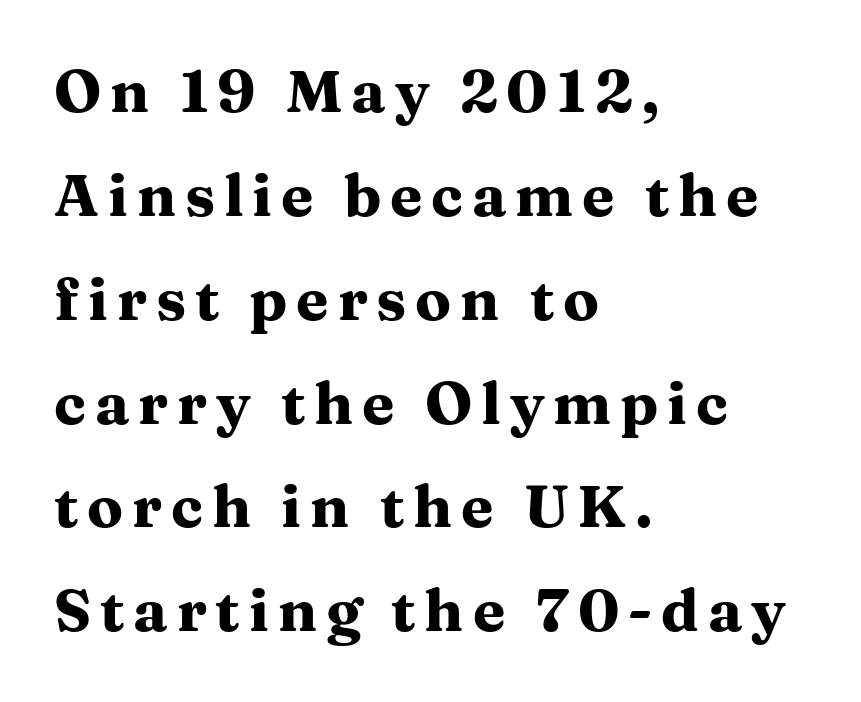
Q: Is the text bold? A: Yes.
Q: Is the text italic (slanted)? A: No, it is upright.
Q: Is the typeface a serif or a sans-serif typeface? A: Serif.
Q: Is the text underlined? A: No.
Q: How is the paragraph aligned? A: Left-aligned.
Q: Width (condensed, normal, or wide)? A: Wide.
Q: Stroke contrast? A: Medium.
Q: x-height? A: Medium.
Q: Monospaced? A: No.
